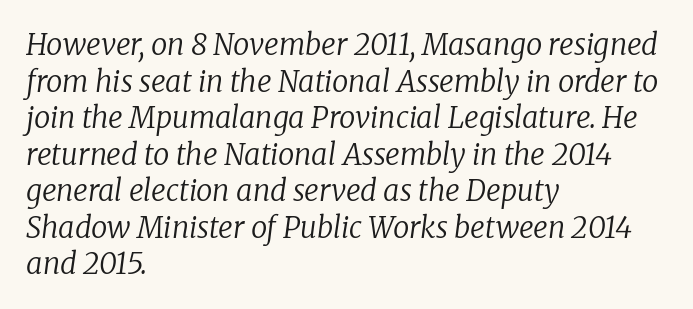
Q: Is the text bold? A: No.
Q: Is the text italic (slanted)? A: Yes, it leans right by about 8 degrees.
Q: Is the typeface a serif or a sans-serif typeface? A: Serif.
Q: Is the text underlined? A: No.
Q: How is the paragraph aligned? A: Left-aligned.
Q: Is the spacing between letters normal or unusually wide? A: Normal.
Q: Is the spacing between lines tight, normal or loose? A: Normal.
Q: Width (condensed, normal, or wide)? A: Normal.
Q: Stroke contrast? A: Low.
Q: x-height? A: Medium.
Q: Monospaced? A: No.
